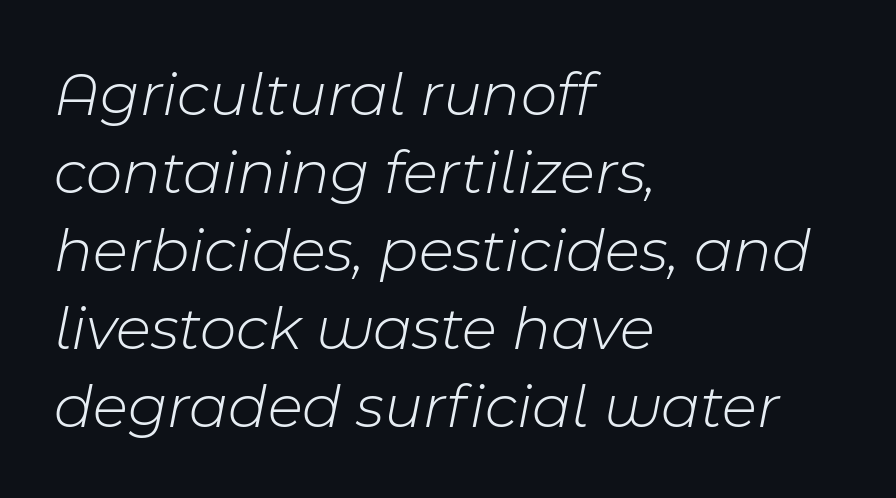
The image shows 63 px light type, italic (leaning right); set left-aligned, line spacing 1.24x, normal letter spacing, not underlined; low stroke contrast and a medium x-height.
